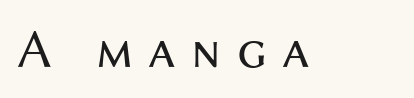
Q: Is the text bold? A: No.
Q: Is the text italic (slanted)? A: No, it is upright.
Q: Is the typeface a serif or a sans-serif typeface? A: Sans-serif.
Q: Is the text underlined? A: No.
Q: Is the spacing between letters normal or unusually wide? A: Unusually wide.
Q: Width (condensed, normal, or wide)? A: Normal.
Q: Stroke contrast? A: Medium.
Q: x-height? A: Medium.
Q: Monospaced? A: No.
